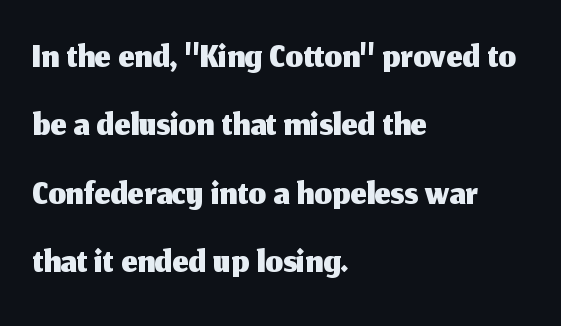
The image shows 56 px sans-serif type, upright; set left-aligned, line spacing 1.22x, normal letter spacing, not underlined; medium stroke contrast and a medium x-height.
